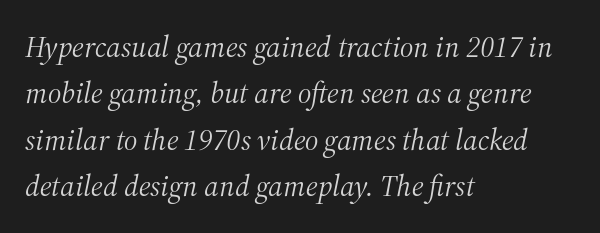
The image shows 30 px light serif type, italic (leaning right); set left-aligned, normal line spacing (1.55x), normal letter spacing, not underlined; medium stroke contrast and a medium x-height.
